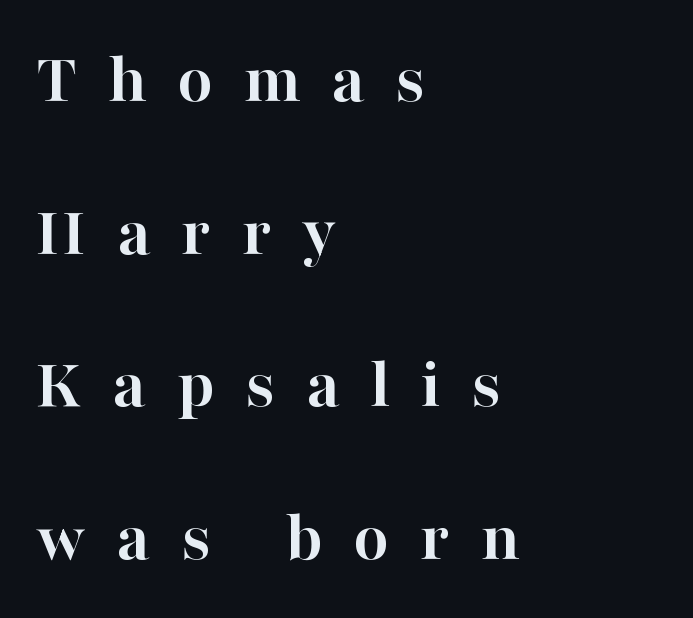
The image shows 73 px semibold serif type, upright; set left-aligned, loose line spacing (2.09x), unusually wide letter spacing (+0.42 em), not underlined; high stroke contrast and a medium x-height.
